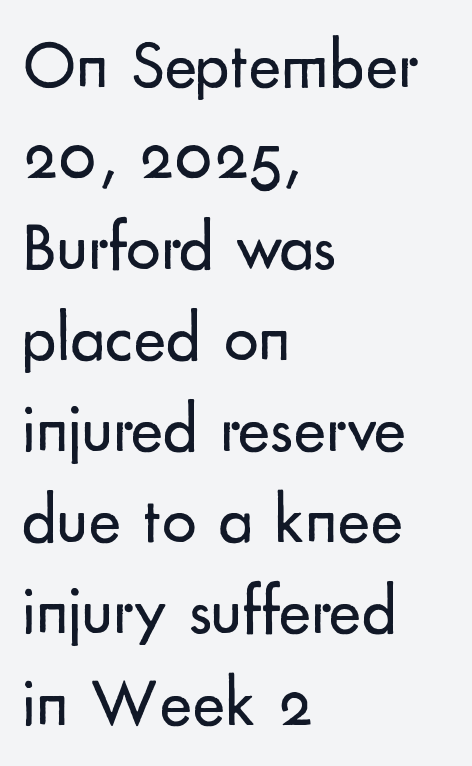
Lines of text with bare space underneath. The type is set solid horizontally, with unmodified tracking. To sum up the face: it is a sans, with no serifs. The passage shown is typed in a proportional face where columns would drift.
